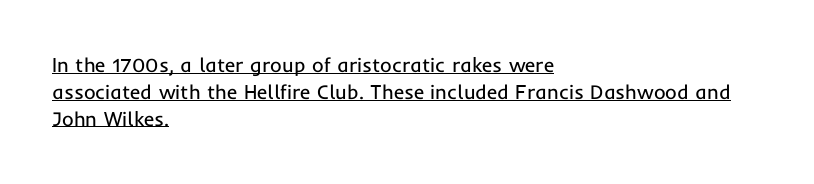
The image shows 20 px text type, upright; set left-aligned, normal line spacing (1.34x), normal letter spacing, underlined.
